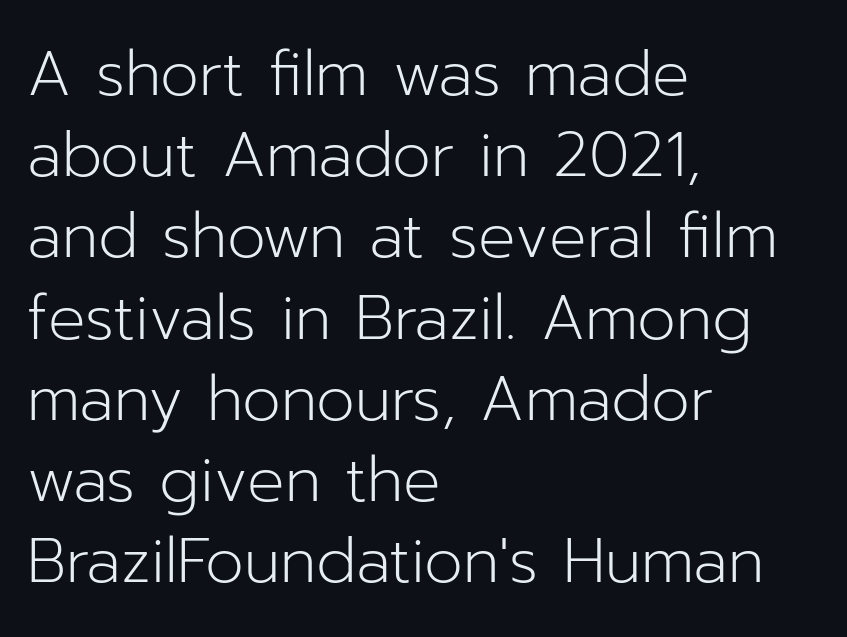
{"serif": "no", "italic": "no", "bold": "no", "weight": "light", "width": "normal", "stroke_contrast": "low", "x_height": "medium", "monospaced": "no", "underline": "no", "align": "left", "line_spacing": "normal", "line_spacing_ratio": 1.31, "letter_spacing": "normal", "letter_spacing_em": 0.0, "glyph_px": 62}
